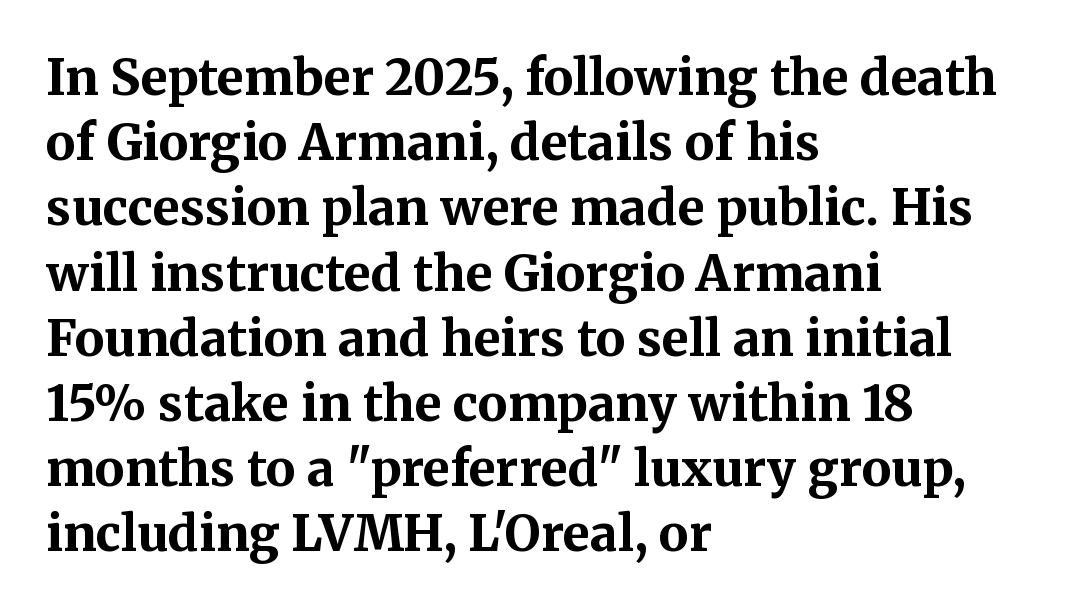
{"serif": "yes", "italic": "no", "bold": "yes", "weight": "bold", "width": "normal", "stroke_contrast": "medium", "x_height": "medium", "monospaced": "no", "underline": "no", "align": "left", "line_spacing": "normal", "line_spacing_ratio": 1.33, "letter_spacing": "normal", "letter_spacing_em": 0.0, "glyph_px": 49}
